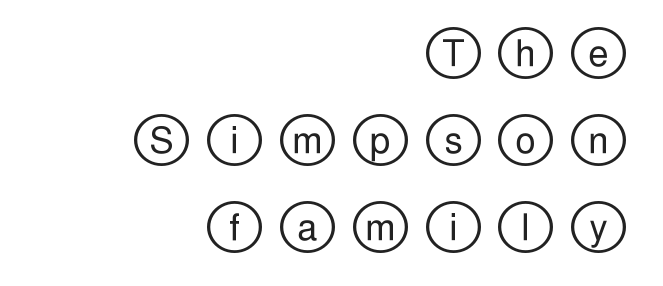
Caption: expanded tracking, letters set apart. Each new line begins a long way beneath the previous one. Each row of text sits above clean, open space. Typeset ragged left — the right edge is the straight one. The letters stand upright; this is a roman face.
